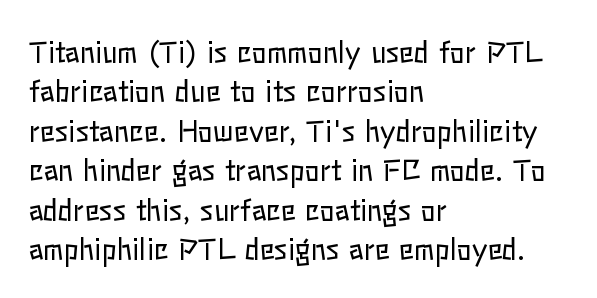
The image shows 28 px regular-weight type, upright; set left-aligned, normal line spacing (1.41x), normal letter spacing, not underlined; low stroke contrast and a medium x-height.
